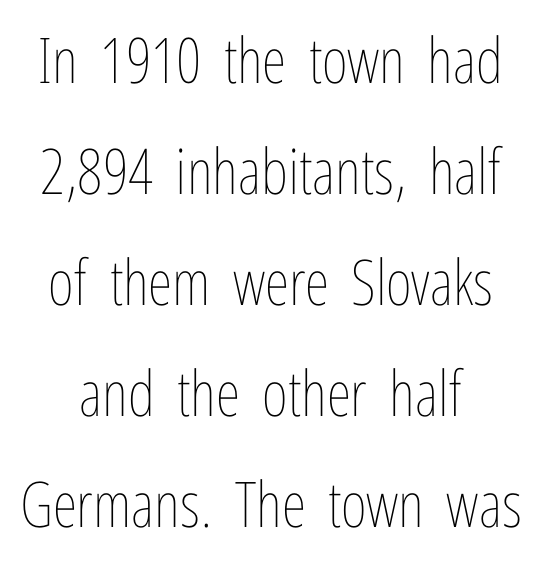
Q: Is the text bold? A: No.
Q: Is the text italic (slanted)? A: No, it is upright.
Q: Is the text underlined? A: No.
Q: Is the spacing between letters normal or unusually wide? A: Normal.
Q: Width (condensed, normal, or wide)? A: Condensed.
Q: Stroke contrast? A: Low.
Q: x-height? A: Medium.
Q: Monospaced? A: No.
